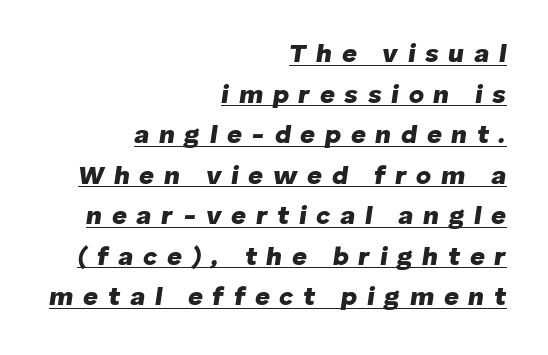
The image shows 26 px bold type, italic (leaning right); set right-aligned, normal line spacing (1.56x), unusually wide letter spacing (+0.37 em), underlined.
